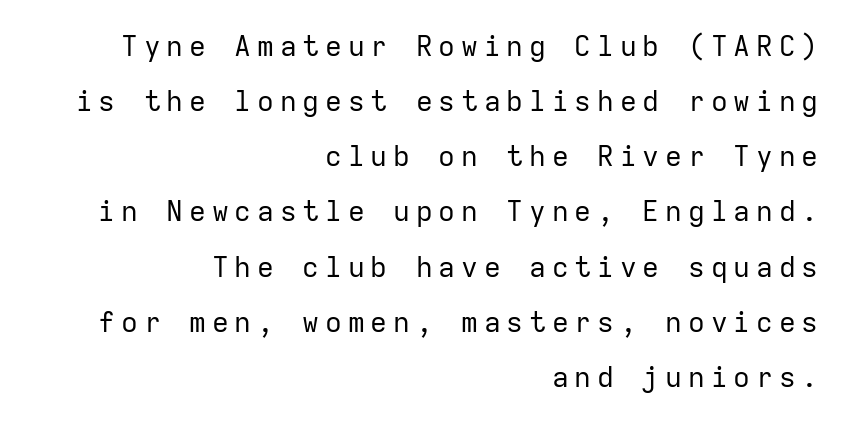
Q: Is the text bold? A: No.
Q: Is the text italic (slanted)? A: No, it is upright.
Q: Is the typeface a serif or a sans-serif typeface? A: Sans-serif.
Q: Is the text underlined? A: No.
Q: How is the paragraph aligned? A: Right-aligned.
Q: Is the spacing between letters normal or unusually wide? A: Unusually wide.
Q: Is the spacing between lines tight, normal or loose? A: Loose.
Q: Width (condensed, normal, or wide)? A: Normal.
Q: Stroke contrast? A: Low.
Q: x-height? A: Medium.
Q: Monospaced? A: Yes.
